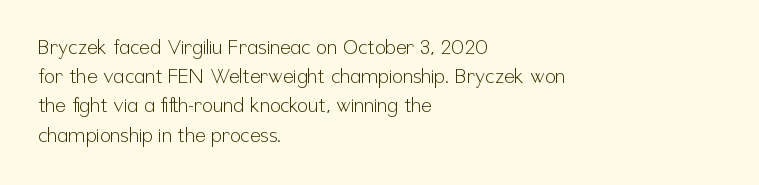
The image shows 20 px text type, upright; set left-aligned, normal line spacing (1.46x), normal letter spacing, not underlined.
